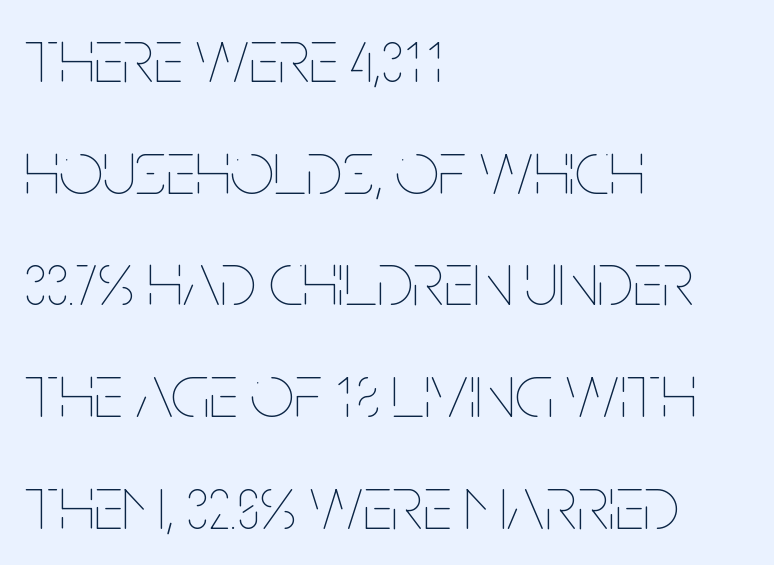
Q: Is the text bold? A: No.
Q: Is the text italic (slanted)? A: No, it is upright.
Q: Is the text underlined? A: No.
Q: How is the paragraph aligned? A: Left-aligned.
Q: Is the spacing between letters normal or unusually wide? A: Normal.
Q: Is the spacing between lines tight, normal or loose? A: Normal.
Q: Width (condensed, normal, or wide)? A: Condensed.
Q: Stroke contrast? A: Low.
Q: x-height? A: Large.
Q: Monospaced? A: No.
